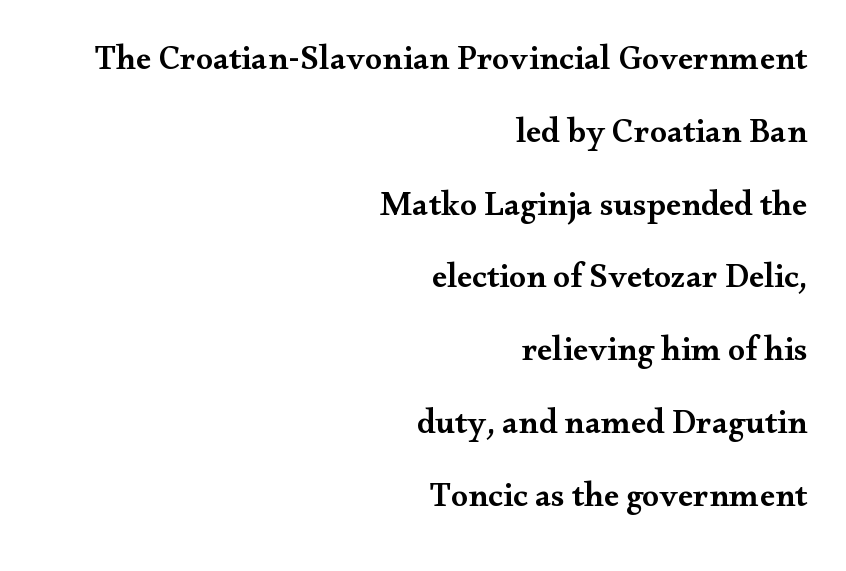
The image shows 34 px semibold, wide serif type, upright; set right-aligned, loose line spacing (2.14x), normal letter spacing, not underlined; medium stroke contrast and a small x-height.
